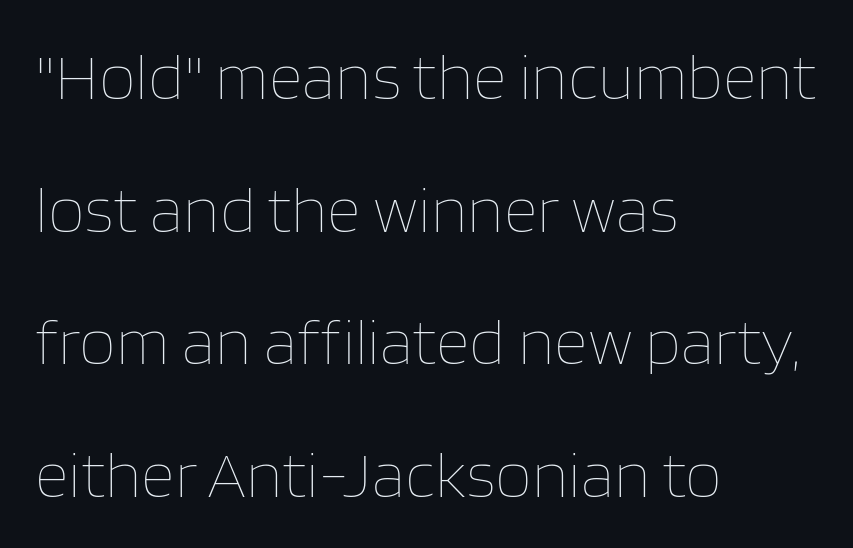
Stroke mass is kept to a normal reading level or below. Baseline-to-baseline distance is far greater than the letter height. Teacher's note: observe the even left margin — that is flush-left alignment. No extra tracking has been applied to these lines. Proportional: the letters do not fall into vertical columns.
